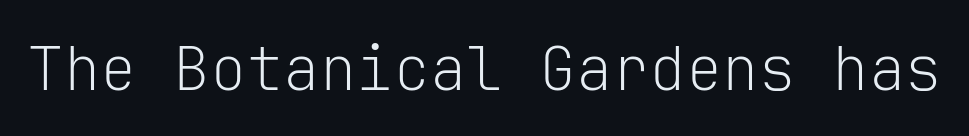
Stroke mass is kept to a normal reading level or below. Words appear dense and cohesive because spacing is normal. Glance below the letters and you will spot only blank space. The letters march in equal steps, a hallmark of fixed-pitch type. To sum up the face: it is a sans, with no serifs. Posture: vertical.
